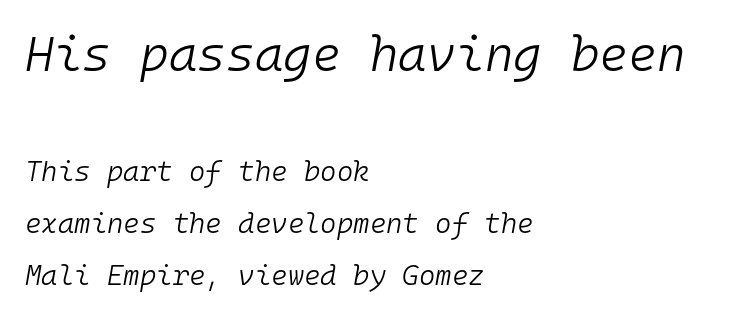
Q: Is the text bold? A: No.
Q: Is the text italic (slanted)? A: Yes, it leans right by about 10 degrees.
Q: Is the text underlined? A: No.
Q: How is the paragraph aligned? A: Left-aligned.
Q: Is the spacing between letters normal or unusually wide? A: Normal.
Q: Which block of text is set in a larger size, the first (top) or the second (bottom)? A: The first (top) one.
Q: Width (condensed, normal, or wide)? A: Normal.
Q: Stroke contrast? A: Low.
Q: x-height? A: Medium.
Q: Monospaced? A: Yes.
